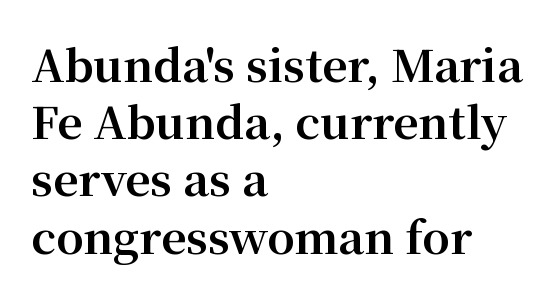
Q: Is the text bold? A: Yes.
Q: Is the text italic (slanted)? A: No, it is upright.
Q: Is the typeface a serif or a sans-serif typeface? A: Serif.
Q: Is the text underlined? A: No.
Q: How is the paragraph aligned? A: Left-aligned.
Q: Is the spacing between letters normal or unusually wide? A: Normal.
Q: Is the spacing between lines tight, normal or loose? A: Normal.
Q: Width (condensed, normal, or wide)? A: Normal.
Q: Stroke contrast? A: Medium.
Q: x-height? A: Medium.
Q: Monospaced? A: No.
